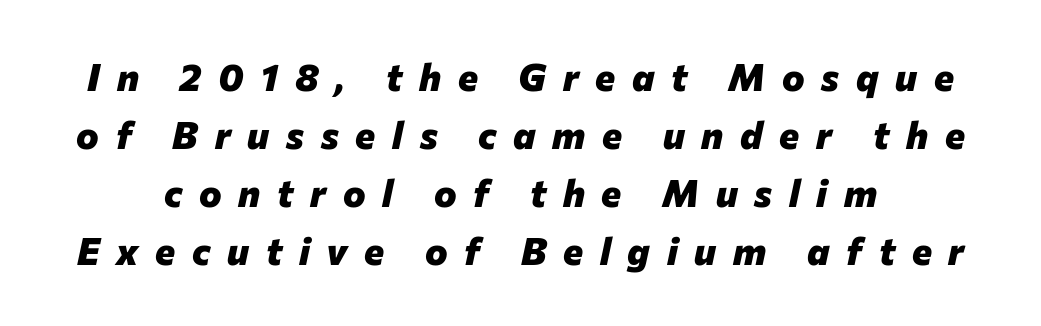
{"italic": "yes", "lean": "right", "slant_degrees": 12, "bold": "yes", "weight": "heavy", "width": "normal", "stroke_contrast": "low", "x_height": "medium", "monospaced": "no", "underline": "no", "line_spacing": "normal", "line_spacing_ratio": 1.53, "letter_spacing": "wide", "letter_spacing_em": 0.44, "glyph_px": 38}
